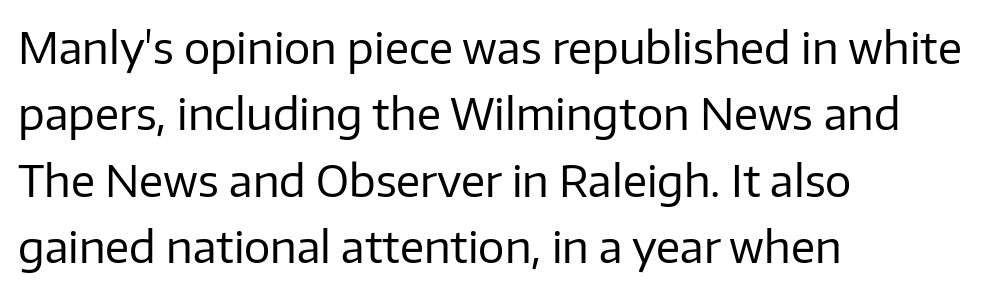
Weight: in the light-to-regular range. A student would call this left alignment; a typographer would say flush left, rag right. Is this a fixed-width face? No — the glyphs have proportional, varying widths. The line texture is even and compact thanks to regular tracking.
